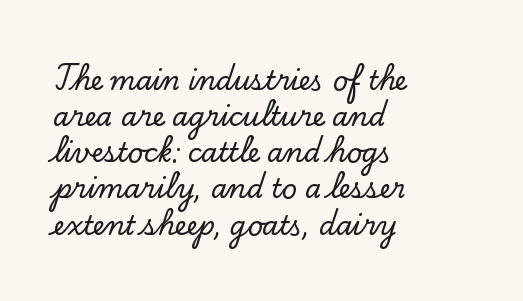
Q: Is the text italic (slanted)? A: Yes.
Q: Is the text underlined? A: No.
Q: How is the paragraph aligned? A: Left-aligned.
Q: Is the spacing between letters normal or unusually wide? A: Normal.
Q: Is the spacing between lines tight, normal or loose? A: Normal.
